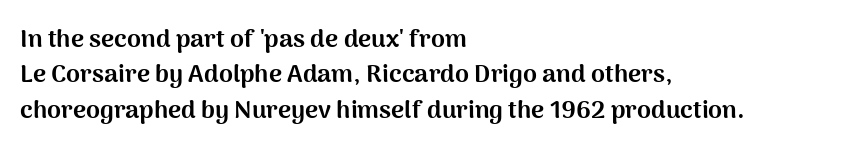
The image shows 25 px bold type, upright; set left-aligned, normal line spacing (1.42x), normal letter spacing, not underlined.
